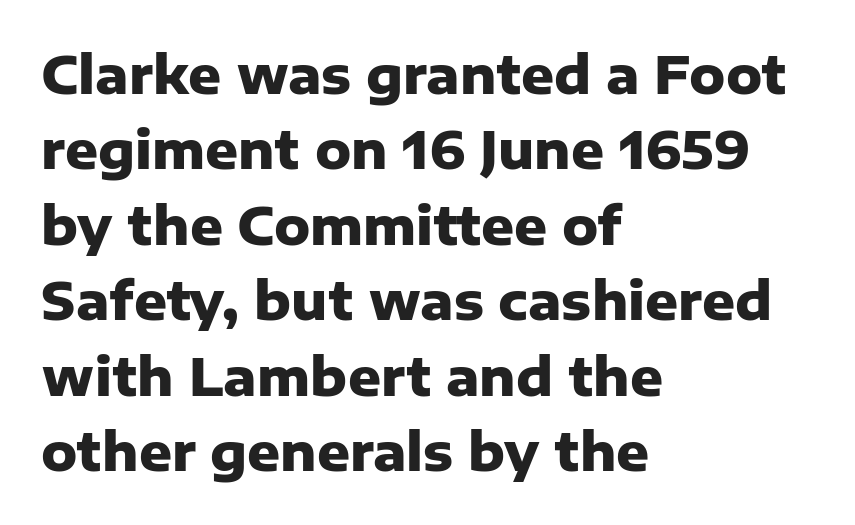
The image shows 51 px heavy sans-serif type, upright; set left-aligned, normal line spacing (1.48x), normal letter spacing, not underlined; low stroke contrast and a medium x-height.
